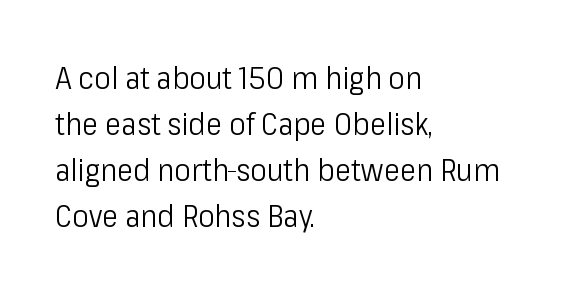
Q: Is the text bold? A: No.
Q: Is the text italic (slanted)? A: No, it is upright.
Q: Is the typeface a serif or a sans-serif typeface? A: Sans-serif.
Q: Is the text underlined? A: No.
Q: How is the paragraph aligned? A: Left-aligned.
Q: Is the spacing between letters normal or unusually wide? A: Normal.
Q: Is the spacing between lines tight, normal or loose? A: Normal.
Q: Width (condensed, normal, or wide)? A: Condensed.
Q: Stroke contrast? A: Low.
Q: x-height? A: Medium.
Q: Monospaced? A: No.
